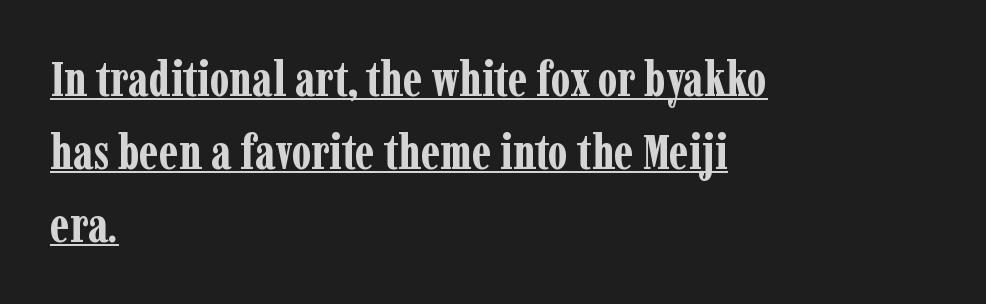
{"serif": "yes", "italic": "no", "bold": "yes", "weight": "bold", "width": "condensed", "stroke_contrast": "low", "x_height": "medium", "monospaced": "no", "underline": "yes", "align": "left", "line_spacing": "normal", "line_spacing_ratio": 1.52, "letter_spacing": "normal", "letter_spacing_em": 0.0, "glyph_px": 48}
